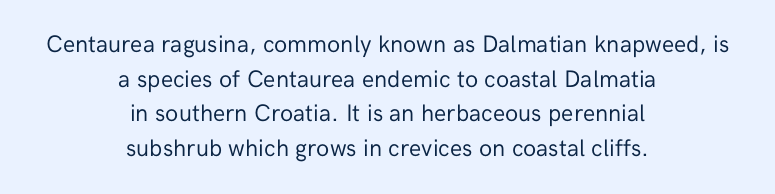
The image shows 24 px text type, upright; set centered, normal line spacing (1.44x), normal letter spacing, not underlined.
